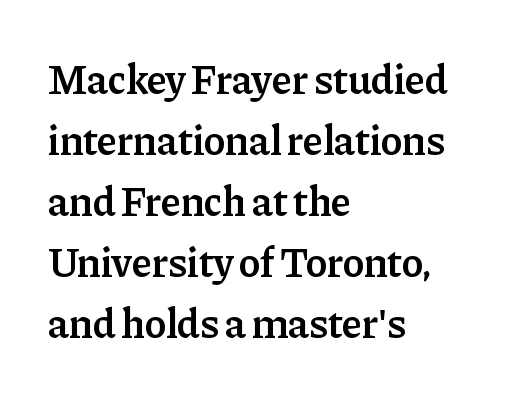
Proportional: the letters do not fall into vertical columns. Each line starts at the same left margin while the right side varies. This block has exactly the height ordinary leading produces. The typesetting leans somewhat heavy: a semibold.
